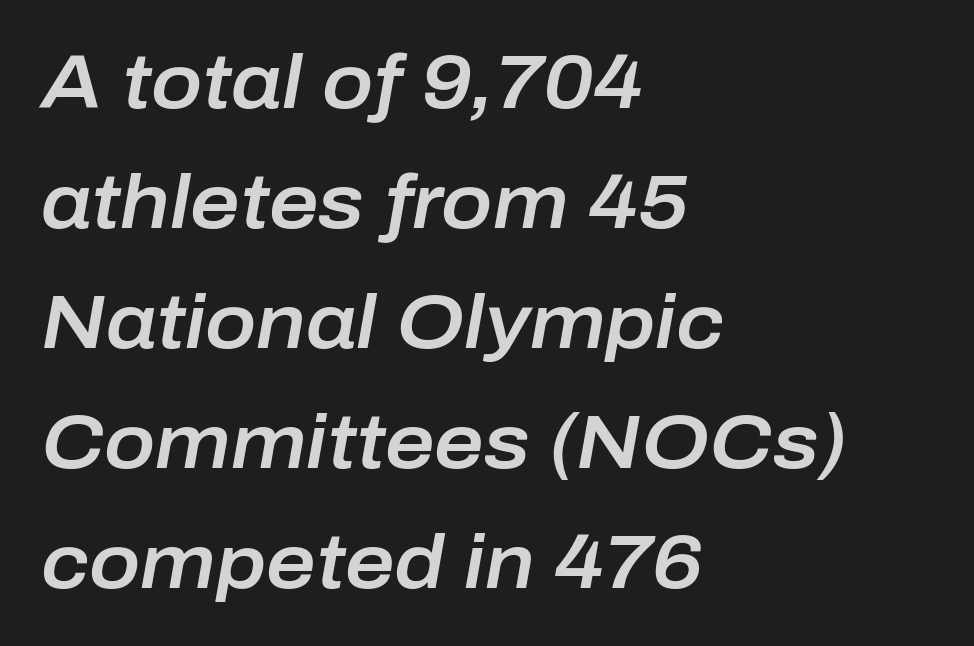
The image shows 76 px text type, italic (leaning right); set left-aligned, normal line spacing (1.58x), normal letter spacing, not underlined; low stroke contrast and a medium x-height.
